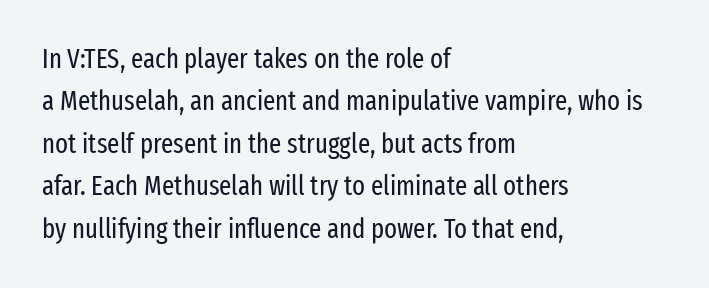
Q: Is the text bold? A: No.
Q: Is the text italic (slanted)? A: No, it is upright.
Q: Is the text underlined? A: No.
Q: How is the paragraph aligned? A: Left-aligned.
Q: Is the spacing between letters normal or unusually wide? A: Normal.
Q: Is the spacing between lines tight, normal or loose? A: Normal.
